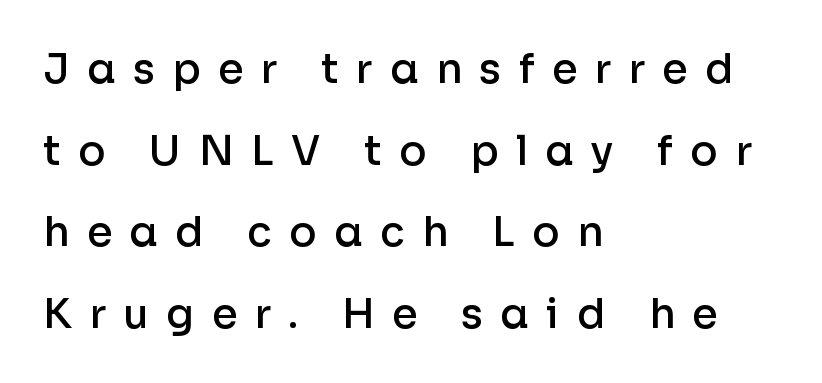
Q: Is the text bold? A: Semi-bold.
Q: Is the text italic (slanted)? A: No, it is upright.
Q: Is the typeface a serif or a sans-serif typeface? A: Sans-serif.
Q: Is the text underlined? A: No.
Q: How is the paragraph aligned? A: Left-aligned.
Q: Is the spacing between letters normal or unusually wide? A: Unusually wide.
Q: Is the spacing between lines tight, normal or loose? A: Loose.
Q: Width (condensed, normal, or wide)? A: Normal.
Q: Stroke contrast? A: Low.
Q: x-height? A: Medium.
Q: Monospaced? A: No.
